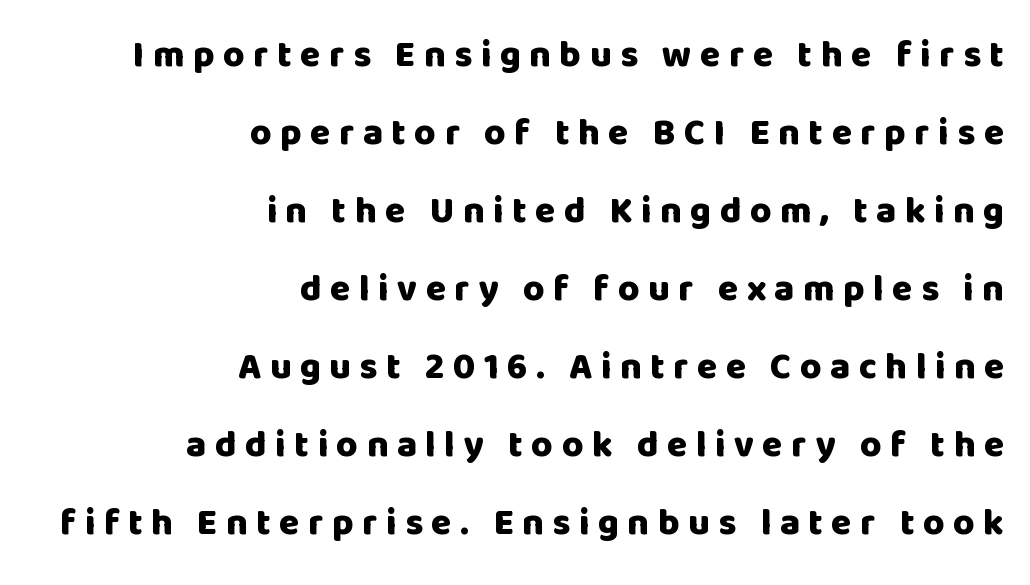
{"serif": "no", "italic": "no", "bold": "yes", "weight": "heavy", "width": "normal", "stroke_contrast": "low", "x_height": "large", "monospaced": "no", "underline": "no", "align": "right", "line_spacing": "loose", "line_spacing_ratio": 2.11, "letter_spacing": "wide", "letter_spacing_em": 0.23, "glyph_px": 37}
